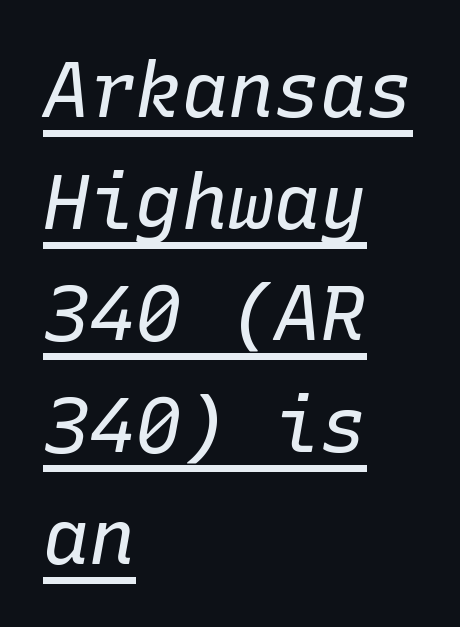
Q: Is the text bold? A: No.
Q: Is the text italic (slanted)? A: Yes, it leans right by about 10 degrees.
Q: Is the text underlined? A: Yes.
Q: How is the paragraph aligned? A: Left-aligned.
Q: Is the spacing between letters normal or unusually wide? A: Normal.
Q: Is the spacing between lines tight, normal or loose? A: Normal.
Q: Width (condensed, normal, or wide)? A: Normal.
Q: Stroke contrast? A: Low.
Q: x-height? A: Medium.
Q: Monospaced? A: Yes.
